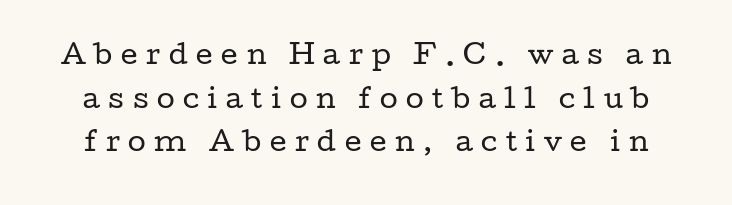
Q: Is the text bold? A: No.
Q: Is the text italic (slanted)? A: No, it is upright.
Q: Is the text underlined? A: No.
Q: Is the spacing between letters normal or unusually wide? A: Unusually wide.
Q: Is the spacing between lines tight, normal or loose? A: Normal.
